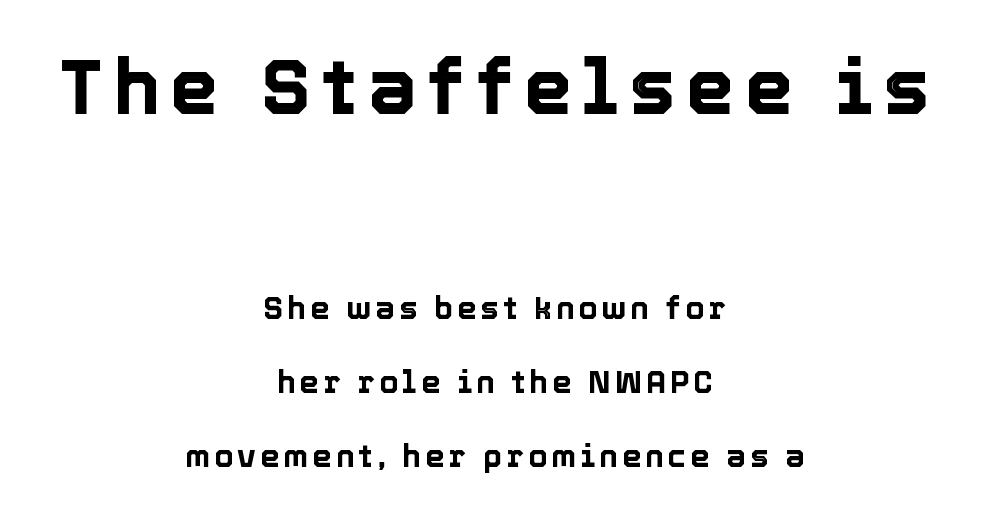
A roman cut, with each character standing at attention. Compare the two chunks: the upper has the greater cap height. Is this a fixed-width face? No — the glyphs have proportional, varying widths. The area under the type is left untouched. Line starts and ends both wander, symmetrically.
